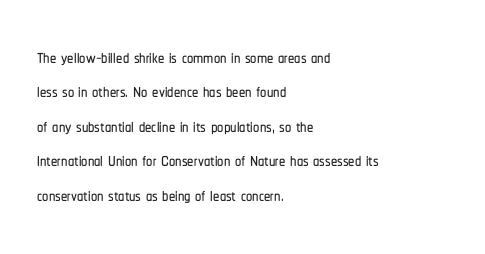
Style check: upright. All the whitespace from short lines collects on the right. Rule under the text: the space is simply empty. Leading matches the norm, producing a regular column.
